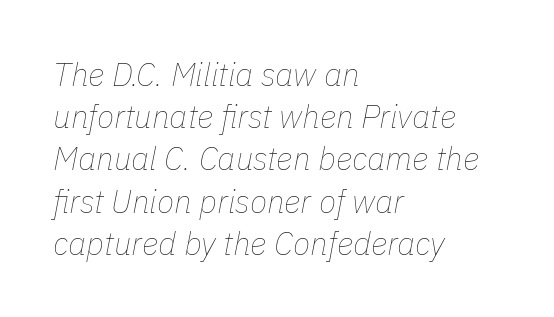
The image shows 32 px thin type, italic (leaning right); set left-aligned, normal line spacing (1.32x), normal letter spacing, not underlined; low stroke contrast and a medium x-height.
